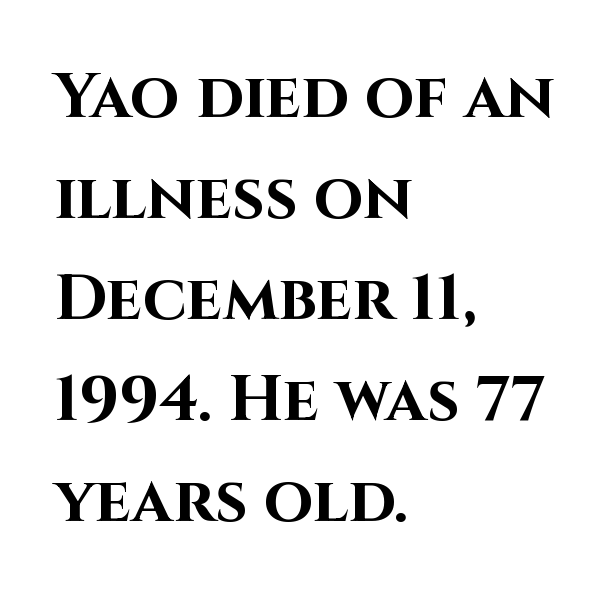
Q: Is the text bold? A: Yes.
Q: Is the text italic (slanted)? A: No, it is upright.
Q: Is the typeface a serif or a sans-serif typeface? A: Sans-serif.
Q: Is the text underlined? A: No.
Q: How is the paragraph aligned? A: Left-aligned.
Q: Is the spacing between letters normal or unusually wide? A: Normal.
Q: Is the spacing between lines tight, normal or loose? A: Normal.
Q: Width (condensed, normal, or wide)? A: Normal.
Q: Stroke contrast? A: High.
Q: x-height? A: Large.
Q: Monospaced? A: No.
